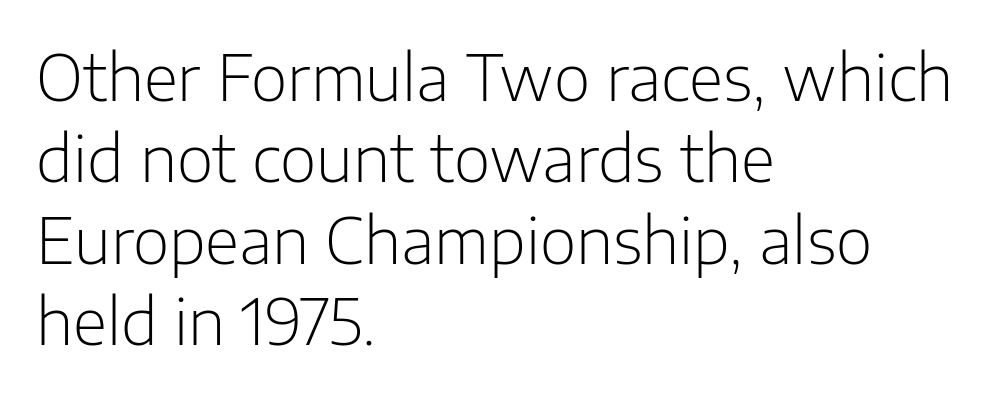
The image shows 63 px light sans-serif type, upright; set left-aligned, normal line spacing (1.29x), normal letter spacing, not underlined; low stroke contrast and a medium x-height.
